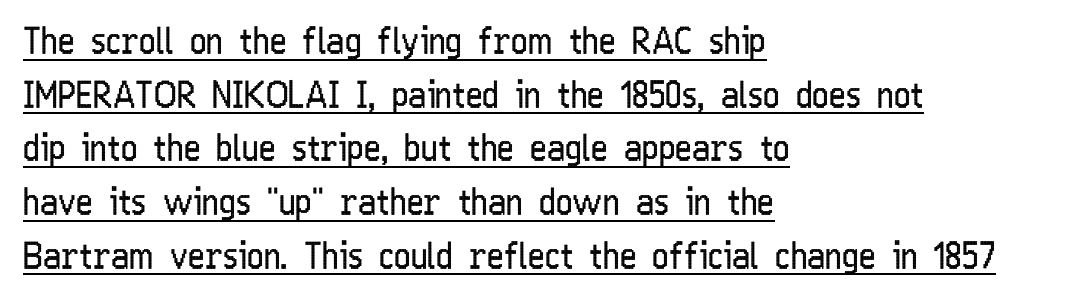
Q: Is the text bold? A: No.
Q: Is the text italic (slanted)? A: No, it is upright.
Q: Is the typeface a serif or a sans-serif typeface? A: Sans-serif.
Q: Is the text underlined? A: Yes.
Q: How is the paragraph aligned? A: Left-aligned.
Q: Is the spacing between letters normal or unusually wide? A: Normal.
Q: Is the spacing between lines tight, normal or loose? A: Normal.
Q: Width (condensed, normal, or wide)? A: Condensed.
Q: Stroke contrast? A: Low.
Q: x-height? A: Medium.
Q: Monospaced? A: No.
